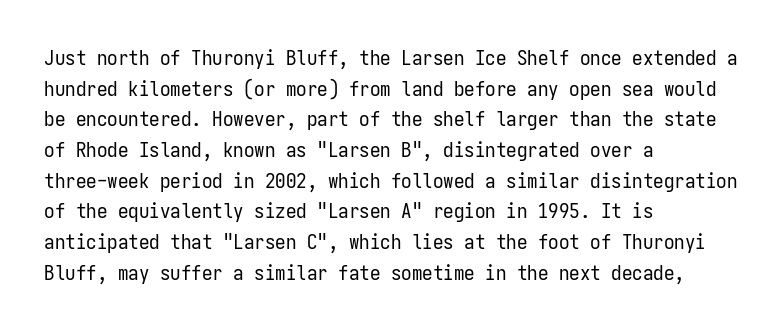
Q: Is the text bold? A: No.
Q: Is the text italic (slanted)? A: No, it is upright.
Q: Is the text underlined? A: No.
Q: How is the paragraph aligned? A: Left-aligned.
Q: Is the spacing between letters normal or unusually wide? A: Normal.
Q: Is the spacing between lines tight, normal or loose? A: Normal.
